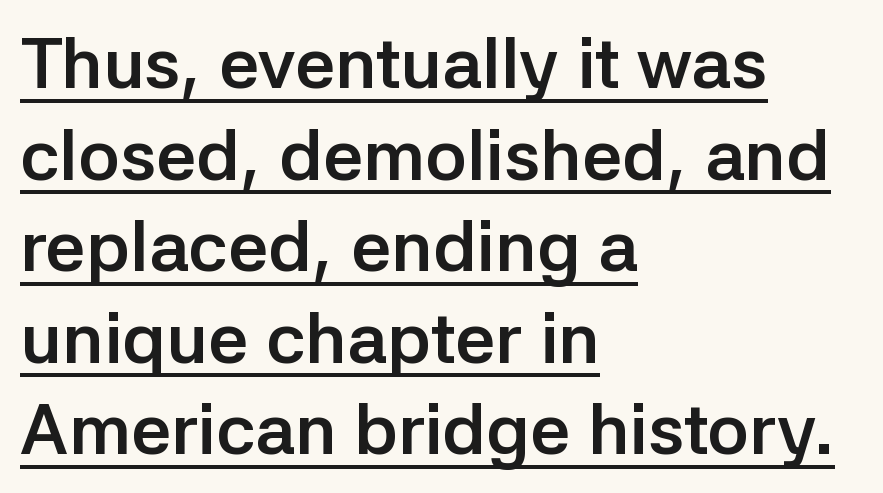
The image shows 71 px semibold sans-serif type, upright; set left-aligned, normal line spacing (1.29x), normal letter spacing, underlined; low stroke contrast and a medium x-height.
